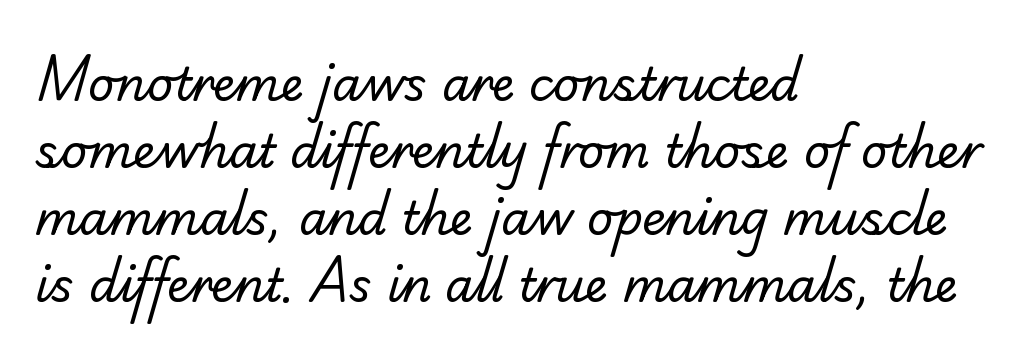
Q: Is the text bold? A: No.
Q: Is the typeface a serif or a sans-serif typeface? A: Serif.
Q: Is the text underlined? A: No.
Q: How is the paragraph aligned? A: Left-aligned.
Q: Is the spacing between letters normal or unusually wide? A: Normal.
Q: Is the spacing between lines tight, normal or loose? A: Normal.
Q: Width (condensed, normal, or wide)? A: Normal.
Q: Stroke contrast? A: Low.
Q: x-height? A: Small.
Q: Monospaced? A: No.
